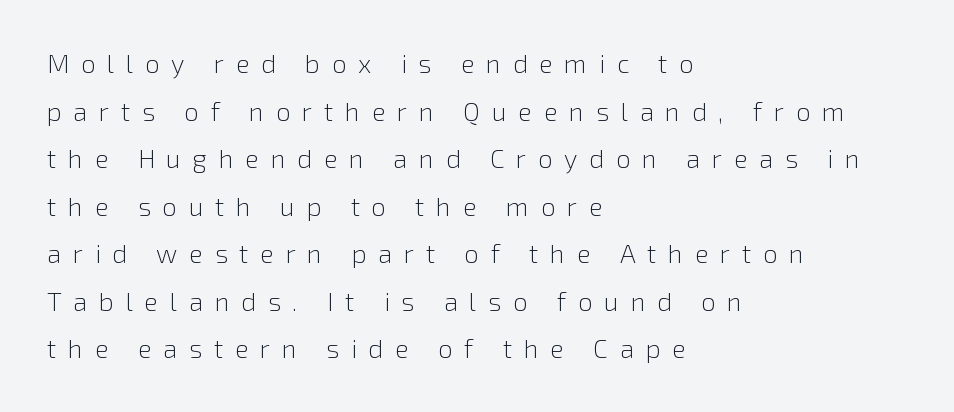
{"italic": "no", "bold": "no", "underline": "no", "align": "left", "line_spacing_ratio": 1.83, "letter_spacing": "wide", "letter_spacing_em": 0.45, "glyph_px": 26}
